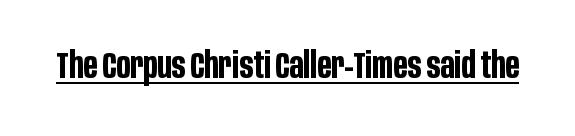
Character widths vary here, with narrow letters taking less room than wide ones. Heft: maximum for text — a bold. Is this a sans? Yes — the strokes have no serifs. Upright lettering throughout. The horizontal fit of the characters is conventional and even.
